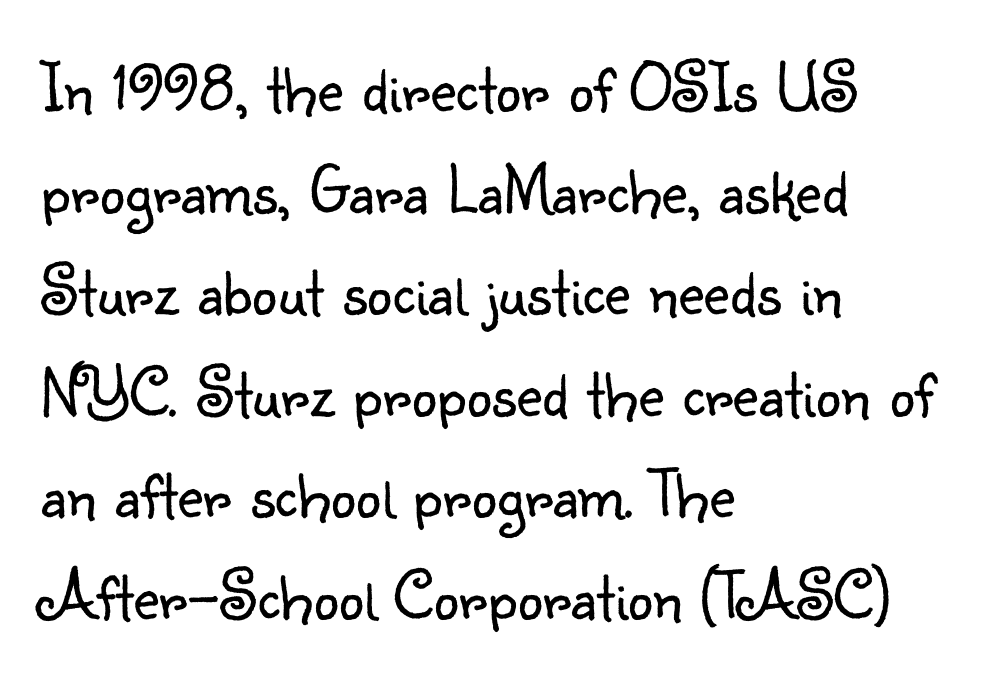
{"serif": "no", "italic": "no", "bold": "no", "weight": "light", "width": "normal", "stroke_contrast": "low", "x_height": "small", "monospaced": "no", "underline": "no", "align": "left", "line_spacing": "normal", "line_spacing_ratio": 1.43, "letter_spacing": "normal", "letter_spacing_em": 0.0, "glyph_px": 71}
